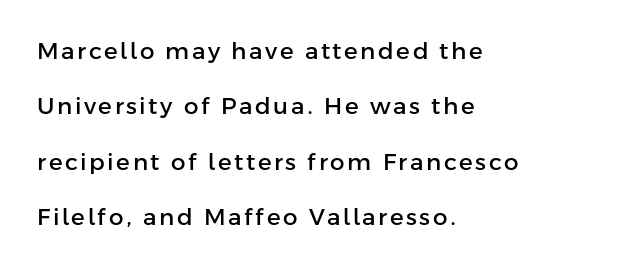
Compared with typical paragraphs, the rows here are farther apart. Lines of text with bare space underneath. The letters stand upright; this is a roman face. Which margin do the lines hug? The left one — the right edge is uneven.
